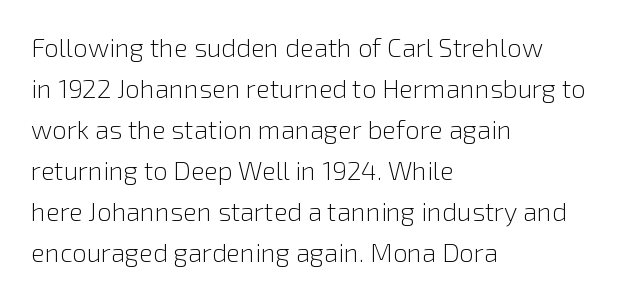
{"italic": "no", "bold": "no", "underline": "no", "align": "left", "line_spacing": "normal", "line_spacing_ratio": 1.58, "letter_spacing": "normal", "letter_spacing_em": 0.0, "glyph_px": 26}
